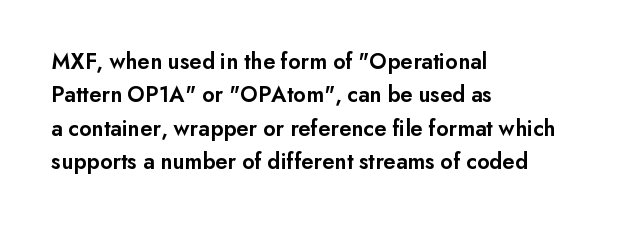
{"italic": "no", "bold": "semi", "underline": "no", "align": "left", "line_spacing": "normal", "line_spacing_ratio": 1.45, "letter_spacing": "normal", "letter_spacing_em": 0.0, "glyph_px": 23}
